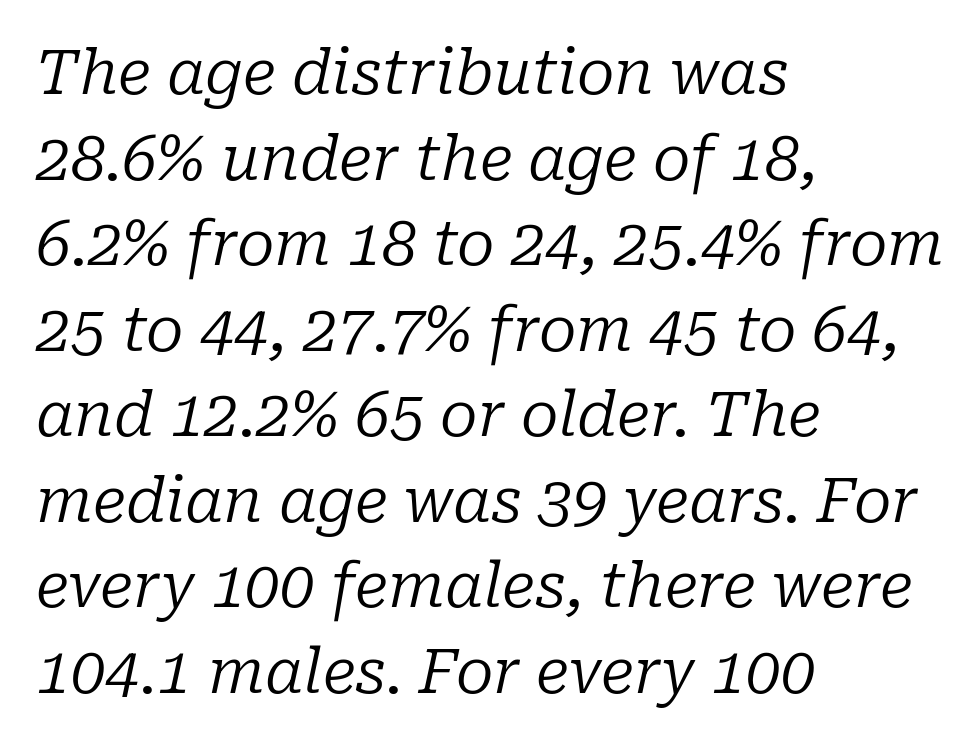
Q: Is the text bold? A: No.
Q: Is the text italic (slanted)? A: Yes, it leans right by about 10 degrees.
Q: Is the typeface a serif or a sans-serif typeface? A: Serif.
Q: Is the text underlined? A: No.
Q: How is the paragraph aligned? A: Left-aligned.
Q: Is the spacing between letters normal or unusually wide? A: Normal.
Q: Is the spacing between lines tight, normal or loose? A: Normal.
Q: Width (condensed, normal, or wide)? A: Normal.
Q: Stroke contrast? A: Low.
Q: x-height? A: Medium.
Q: Monospaced? A: No.
